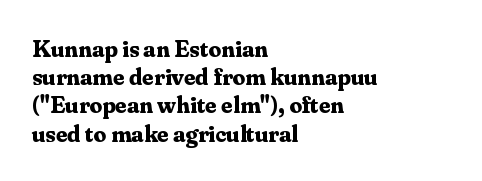
The image shows 25 px bold type, upright; set left-aligned, tight line spacing (1.13x), normal letter spacing, not underlined.
